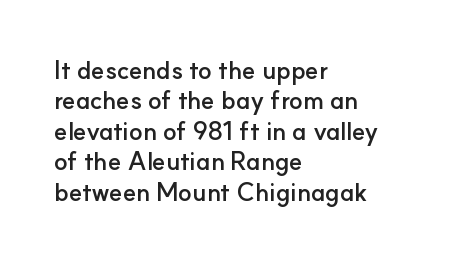
Each line starts at the same left margin while the right side varies. Words appear dense and cohesive because spacing is normal. What weight is shown? A full bold with thick strokes. Nope, not italic — everything's standing straight.
